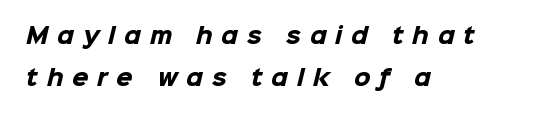
These lines stand farther apart than default settings would place them. The specimen omits any rule beneath the text block's lines. Notice how the passage keeps a crisp vertical edge on the left only. Stroke thickness is high; the sample reads as a true bold. Loose tracking; the words dissolve into strings of separated letters.
